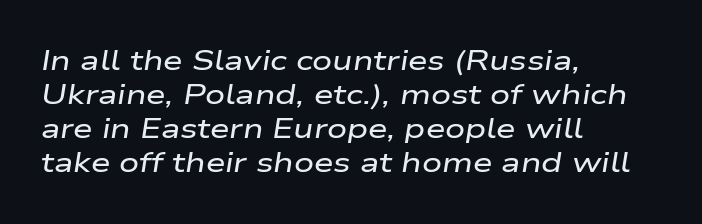
The passage shown is typed in a proportional face where columns would drift. The space beneath each line is pristine and unruled. Tracking value appears to be zero — textbook default spacing. Where is the straight margin? On the left. The face used here has a pronounced slope to its letters.
